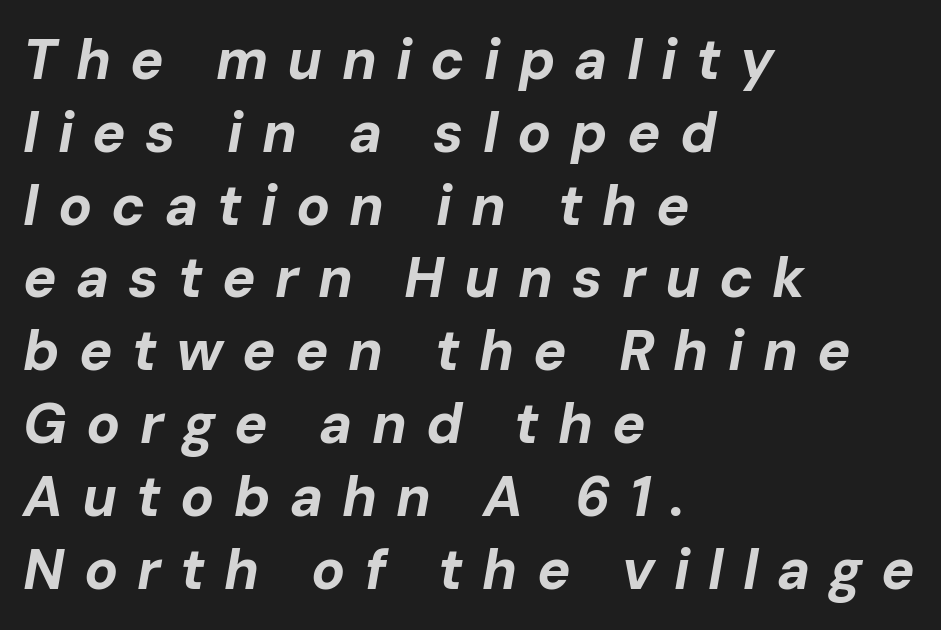
{"italic": "yes", "lean": "right", "slant_degrees": 10, "bold": "yes", "weight": "bold", "width": "normal", "stroke_contrast": "low", "x_height": "medium", "monospaced": "no", "underline": "no", "align": "left", "line_spacing": "normal", "line_spacing_ratio": 1.3, "letter_spacing": "wide", "letter_spacing_em": 0.34, "glyph_px": 56}
